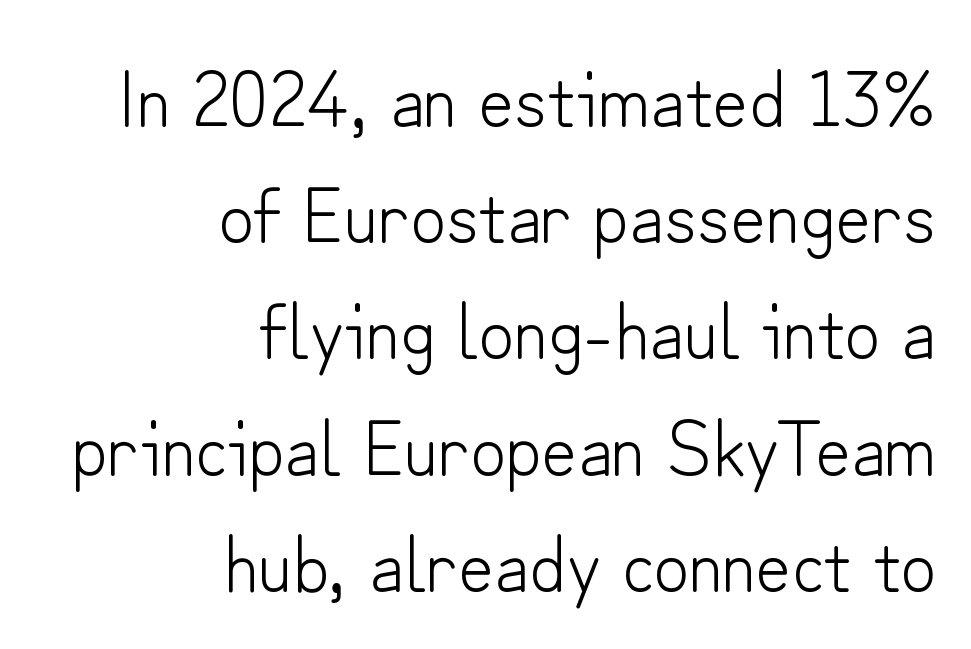
Nobody drew a line under any word here. Each letter keeps its own natural width here, so spacing adapts to shape. Rendered with straight, roman letterforms. Each word holds together tightly as a unit, with standard inter-letter gaps. The lines sit at an ordinary, default distance from one another.
